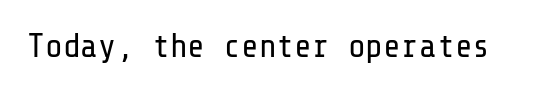
Stroke terminals: plain, sans-serif. Every character sits straight up, as roman type does. Clear beneath every line of the passage. A quiet, ordinary-to-light weight characterises the typeface. The letters sit at their default tracking, neither squeezed nor spread.
